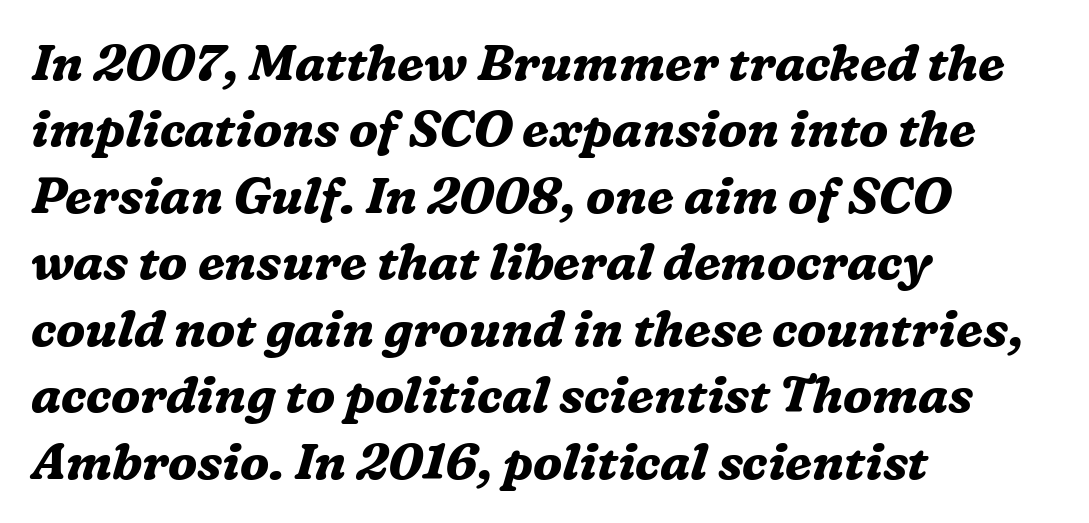
{"serif": "yes", "italic": "yes", "lean": "right", "slant_degrees": 16, "bold": "yes", "weight": "bold", "width": "normal", "stroke_contrast": "medium", "x_height": "medium", "monospaced": "no", "underline": "no", "align": "left", "line_spacing": "normal", "line_spacing_ratio": 1.33, "letter_spacing": "normal", "letter_spacing_em": 0.0, "glyph_px": 50}
